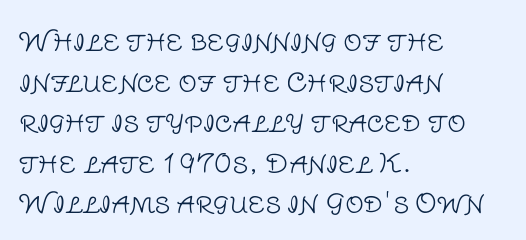
Q: Is the text bold? A: No.
Q: Is the text italic (slanted)? A: Yes.
Q: Is the text underlined? A: No.
Q: How is the paragraph aligned? A: Left-aligned.
Q: Is the spacing between letters normal or unusually wide? A: Normal.
Q: Is the spacing between lines tight, normal or loose? A: Normal.
